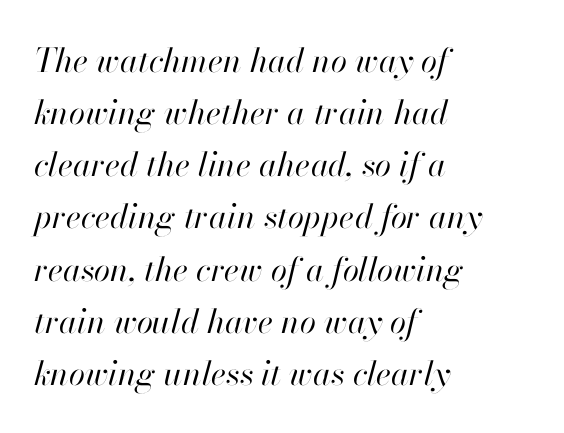
The image shows 33 px regular-weight type, italic (leaning right); set left-aligned, normal line spacing (1.58x), normal letter spacing, not underlined; high stroke contrast and a small x-height.
